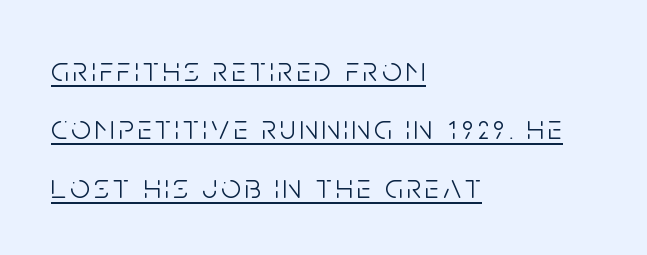
The image shows 35 px light, condensed sans-serif type, upright; set left-aligned, normal line spacing (1.67x), underlined; low stroke contrast and a large x-height.
